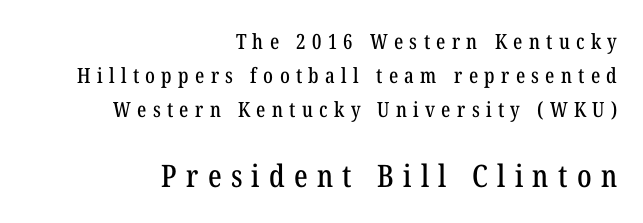
Q: Is the text italic (slanted)? A: No, it is upright.
Q: Is the typeface a serif or a sans-serif typeface? A: Serif.
Q: Is the text underlined? A: No.
Q: How is the paragraph aligned? A: Right-aligned.
Q: Is the spacing between letters normal or unusually wide? A: Unusually wide.
Q: Is the spacing between lines tight, normal or loose? A: Normal.
Q: Which block of text is set in a larger size, the first (top) or the second (bottom)? A: The second (bottom) one.
Q: Width (condensed, normal, or wide)? A: Condensed.
Q: Stroke contrast? A: Low.
Q: x-height? A: Medium.
Q: Monospaced? A: No.
